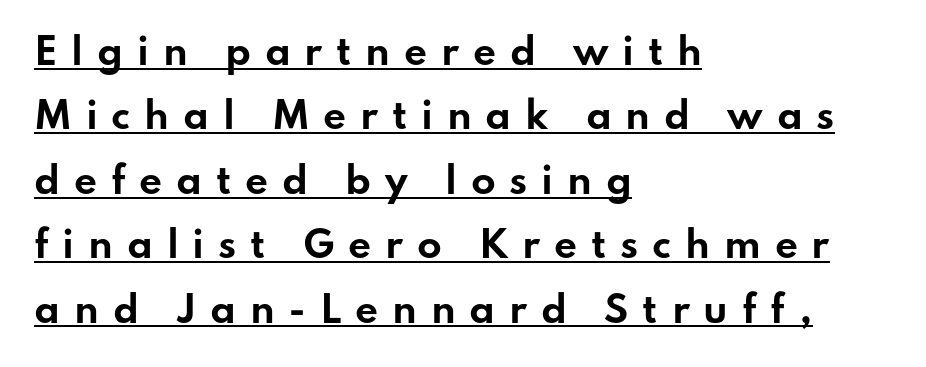
The image shows 36 px bold, wide sans-serif type, upright; set left-aligned, line spacing 1.79x, unusually wide letter spacing (+0.38 em), underlined; low stroke contrast and a small x-height.
